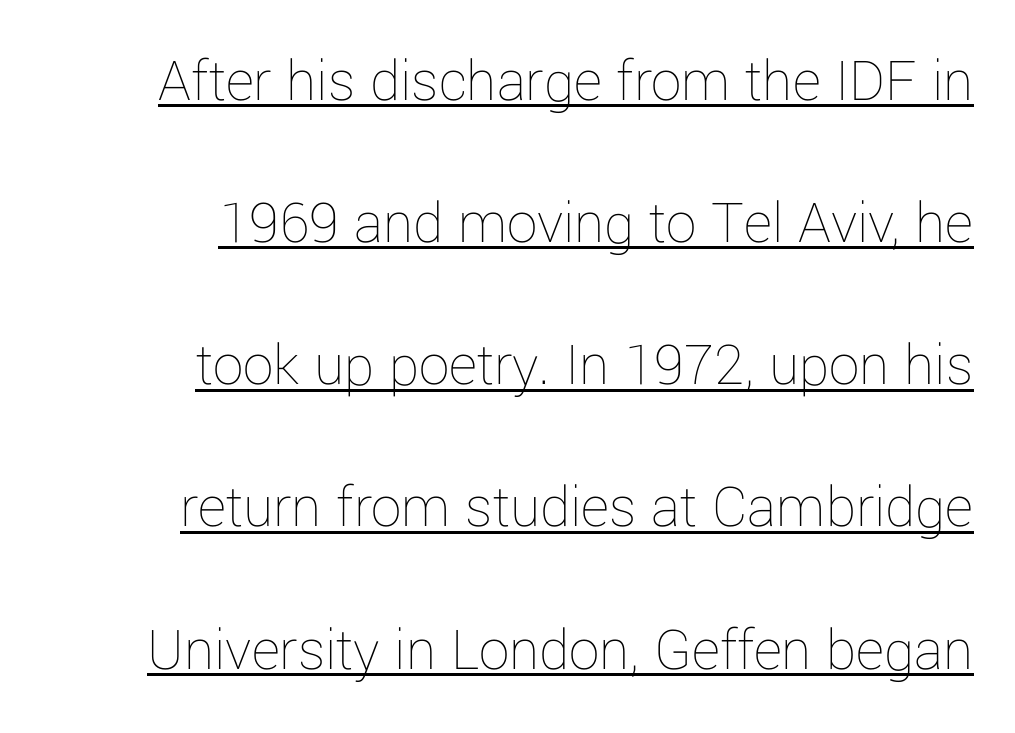
The image shows 61 px thin type, upright; set right-aligned, loose line spacing (2.33x), normal letter spacing, underlined; low stroke contrast and a medium x-height.
